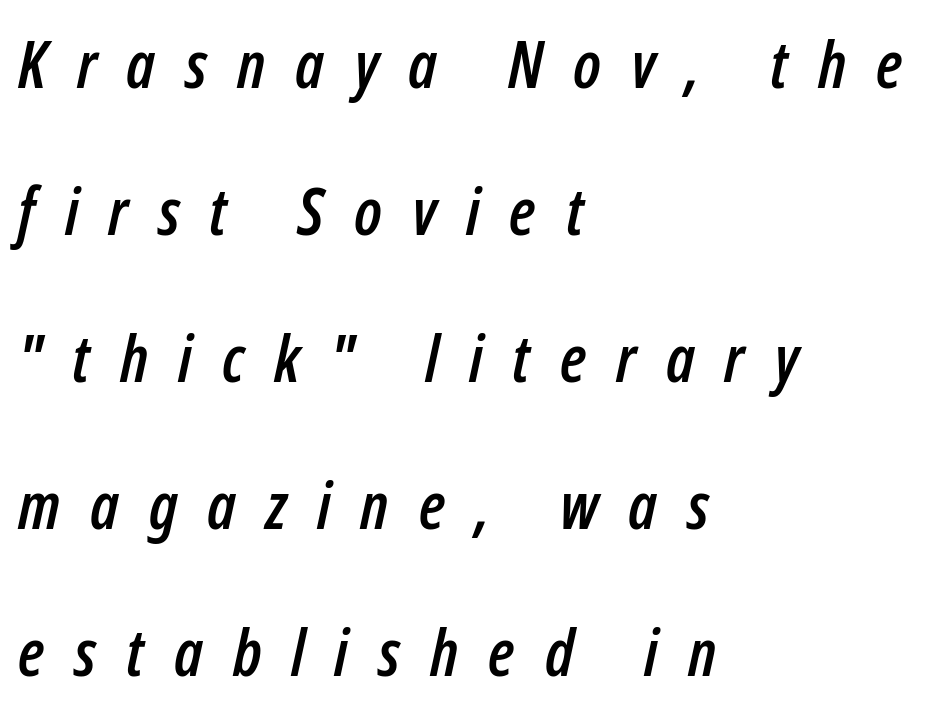
Q: Is the text italic (slanted)? A: Yes, it leans right by about 12 degrees.
Q: Is the text underlined? A: No.
Q: How is the paragraph aligned? A: Left-aligned.
Q: Is the spacing between letters normal or unusually wide? A: Unusually wide.
Q: Is the spacing between lines tight, normal or loose? A: Loose.
Q: Width (condensed, normal, or wide)? A: Condensed.
Q: Stroke contrast? A: Low.
Q: x-height? A: Medium.
Q: Monospaced? A: No.
